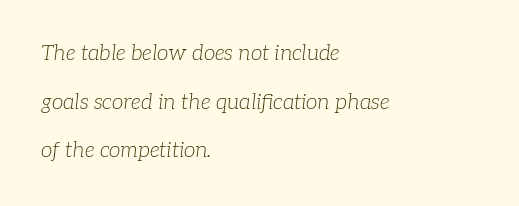
Q: Is the text bold? A: No.
Q: Is the text italic (slanted)? A: Yes, it leans right by about 7 degrees.
Q: Is the text underlined? A: No.
Q: How is the paragraph aligned? A: Left-aligned.
Q: Is the spacing between letters normal or unusually wide? A: Normal.
Q: Is the spacing between lines tight, normal or loose? A: Loose.
